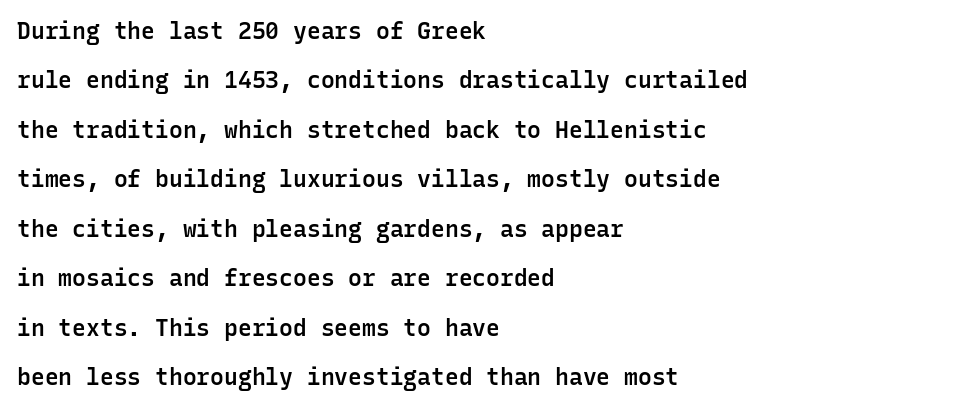
Horizontal bands of white between lines are thick stripes. Each row of text sits above clean, open space. There is no visible air inserted between adjacent glyphs. The letters are semibold — heavier than regular but short of a full bold. Ordinary non-slanted type is in use.
